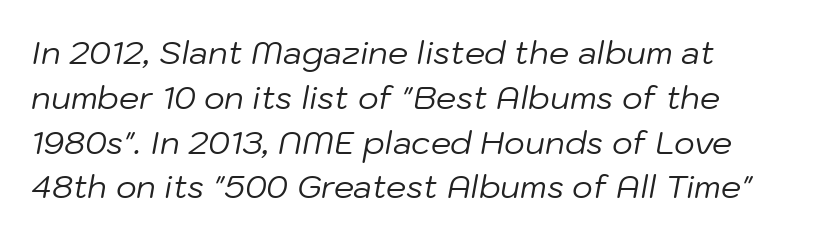
The image shows 32 px regular-weight type, italic (leaning right); set normal line spacing (1.4x), normal letter spacing, not underlined; low stroke contrast and a medium x-height.
